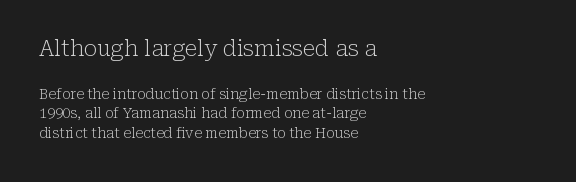
The composition opens big and finishes small. Check under the words: just untouched page. Vertically, the passage feels balanced, rows spaced as you'd expect. It's the straight-up-and-down kind of type.
